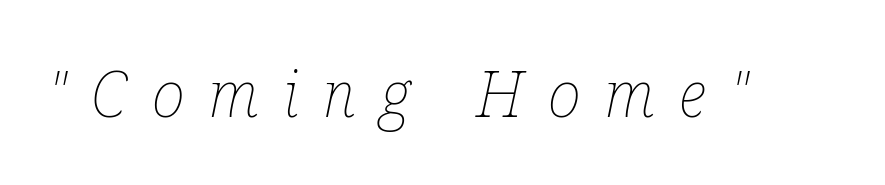
Q: Is the text bold? A: No.
Q: Is the text italic (slanted)? A: Yes, it leans right by about 12 degrees.
Q: Is the text underlined? A: No.
Q: Is the spacing between letters normal or unusually wide? A: Unusually wide.
Q: Width (condensed, normal, or wide)? A: Condensed.
Q: Stroke contrast? A: Low.
Q: x-height? A: Medium.
Q: Monospaced? A: No.
